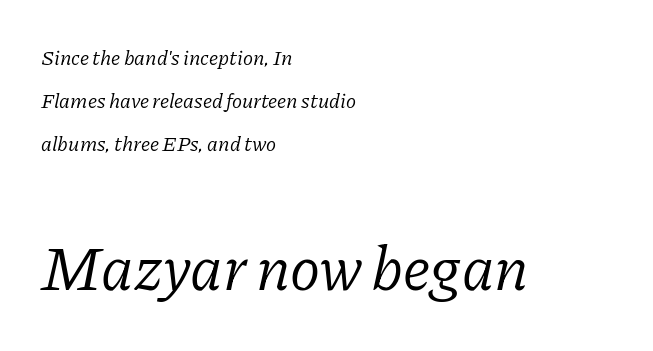
Baseline-to-baseline distance is far greater than the letter height. All the whitespace from short lines collects on the right. Only glyphs here, with clear space below each row. The tracking reads as untouched default to a designer's eye. When letters slant like this, we call the style italic.
